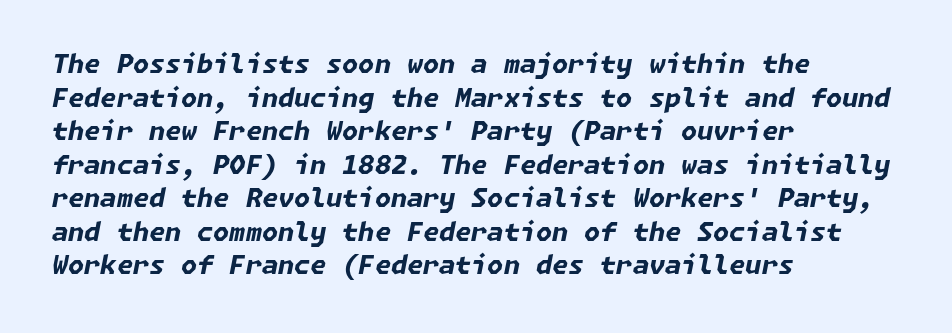
Compared with a centered layout, this one pins lines to the left instead. Decoration check: the copy has no underline. The sample has been set heavy, in full bold. Nothing unusual about the tracking: characters are spaced as the font intends. The specimen reads as italic at a glance.
